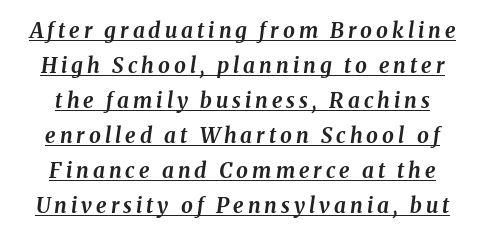
A full-strength bold gives these letters their thick strokes. Does a line run under the words? Yes, clearly. There's an unmistakable incline to the writing here. A normal amount of white space separates one row of letters from the next.
